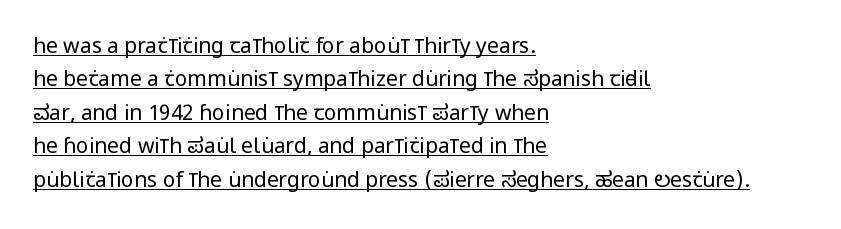
{"italic": "no", "bold": "no", "underline": "yes", "align": "left", "line_spacing": "normal", "line_spacing_ratio": 1.59, "letter_spacing": "normal", "letter_spacing_em": 0.0, "glyph_px": 21}
